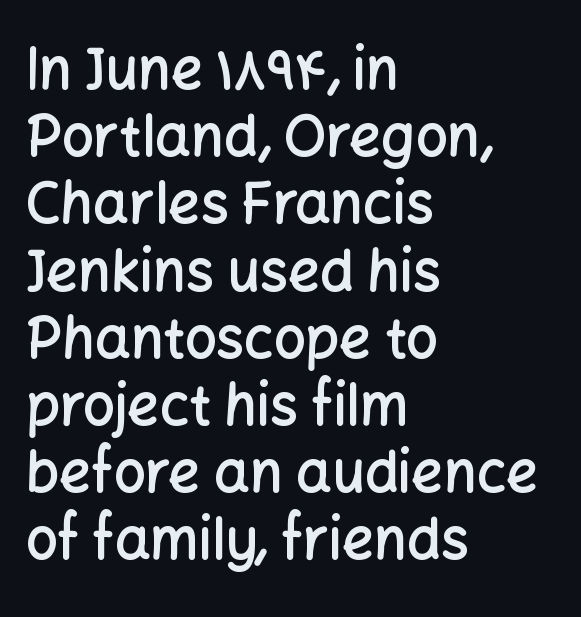
The image shows 56 px semibold sans-serif type, upright; set left-aligned, line spacing 1.2x, normal letter spacing, not underlined; low stroke contrast and a medium x-height.
